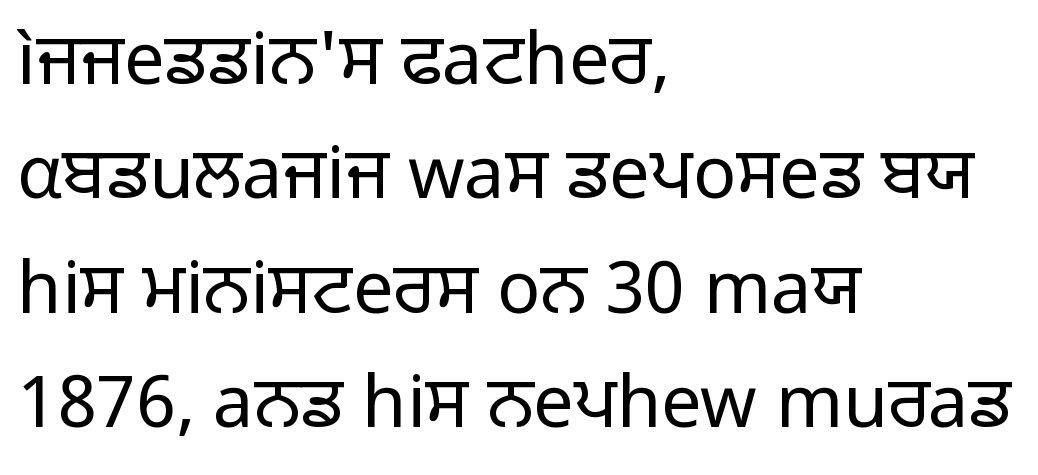
The image shows 72 px regular-weight sans-serif type, upright; set left-aligned, normal line spacing (1.59x), normal letter spacing, not underlined; low stroke contrast and a medium x-height.
